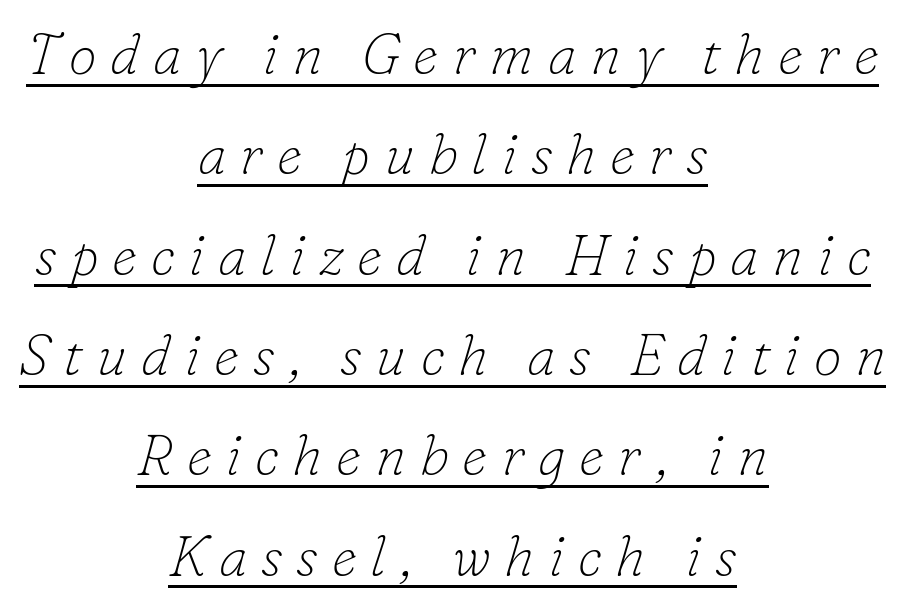
{"serif": "yes", "italic": "yes", "lean": "right", "slant_degrees": 16, "bold": "no", "weight": "thin", "width": "normal", "stroke_contrast": "low", "x_height": "small", "monospaced": "no", "underline": "yes", "align": "center", "line_spacing_ratio": 1.76, "letter_spacing": "wide", "letter_spacing_em": 0.24, "glyph_px": 57}
